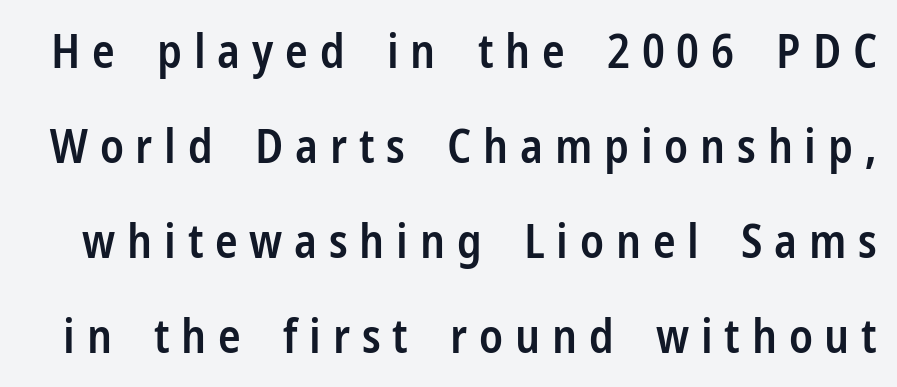
The image shows 47 px semibold, condensed sans-serif type, upright; set loose line spacing (2.02x), unusually wide letter spacing (+0.25 em), not underlined; low stroke contrast and a medium x-height.
